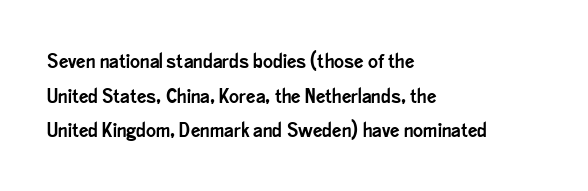
The image shows 21 px text type, upright; set left-aligned, normal line spacing (1.65x), normal letter spacing, not underlined.
